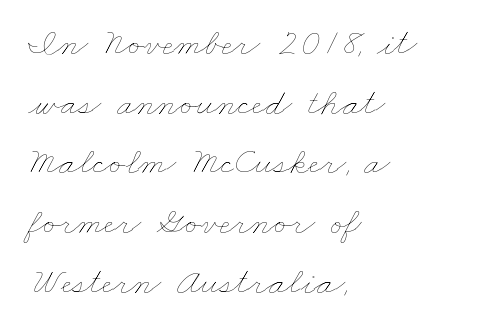
Q: Is the text bold? A: No.
Q: Is the text underlined? A: No.
Q: How is the paragraph aligned? A: Left-aligned.
Q: Is the spacing between letters normal or unusually wide? A: Normal.
Q: Is the spacing between lines tight, normal or loose? A: Normal.
Q: Width (condensed, normal, or wide)? A: Wide.
Q: Stroke contrast? A: Low.
Q: x-height? A: Small.
Q: Monospaced? A: No.
